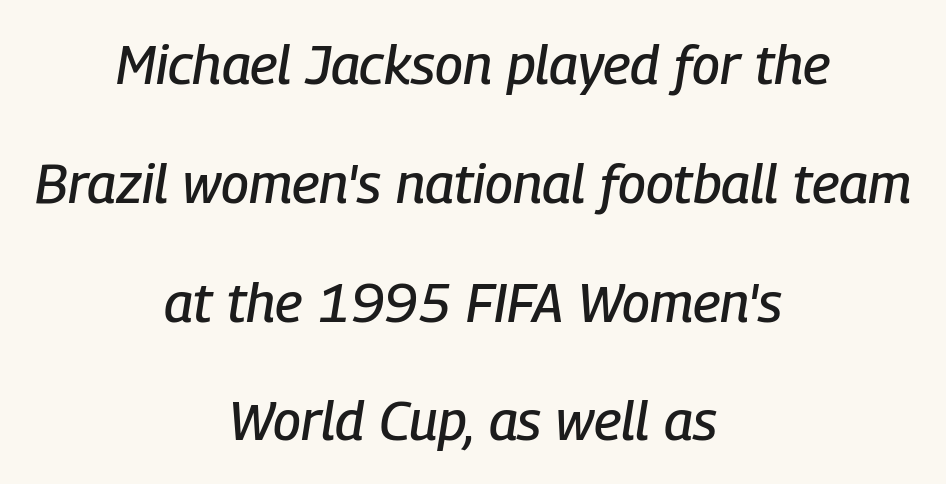
{"italic": "yes", "lean": "right", "slant_degrees": 9, "width": "condensed", "stroke_contrast": "low", "x_height": "medium", "monospaced": "no", "underline": "no", "align": "center", "line_spacing": "loose", "line_spacing_ratio": 2.16, "letter_spacing": "normal", "letter_spacing_em": 0.0, "glyph_px": 55}
